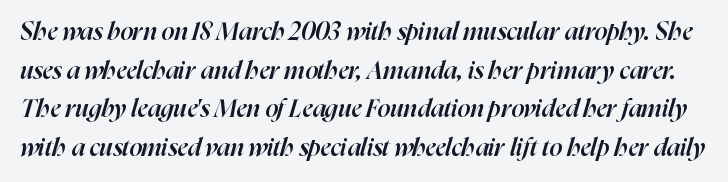
The image shows 25 px text type, italic (leaning right); set normal line spacing (1.55x), normal letter spacing, not underlined.
